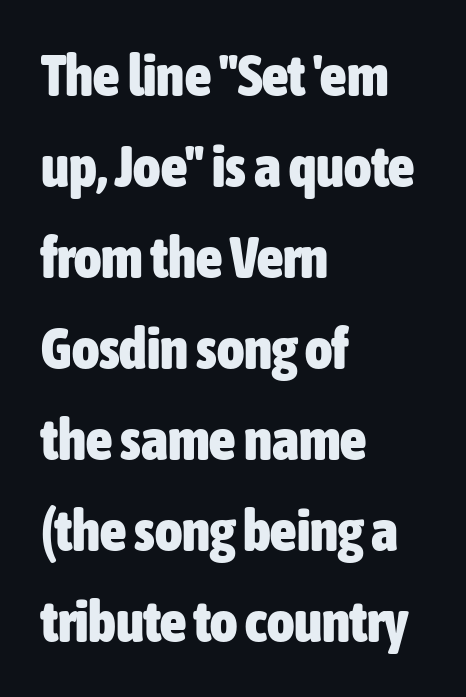
Q: Is the text bold? A: Yes.
Q: Is the text italic (slanted)? A: No, it is upright.
Q: Is the typeface a serif or a sans-serif typeface? A: Sans-serif.
Q: Is the text underlined? A: No.
Q: How is the paragraph aligned? A: Left-aligned.
Q: Is the spacing between letters normal or unusually wide? A: Normal.
Q: Is the spacing between lines tight, normal or loose? A: Normal.
Q: Width (condensed, normal, or wide)? A: Condensed.
Q: Stroke contrast? A: Low.
Q: x-height? A: Medium.
Q: Monospaced? A: No.
